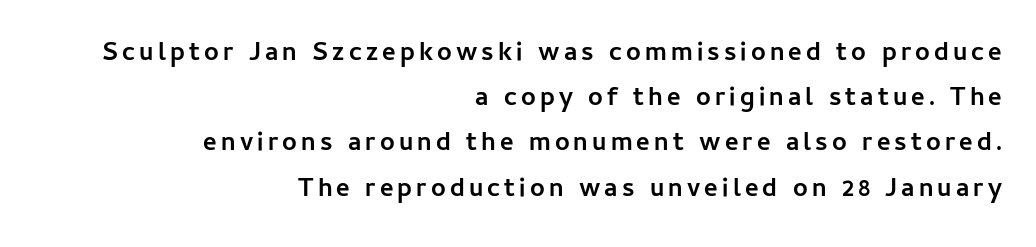
The image shows 26 px bold type, upright; set right-aligned, line spacing 1.74x, not underlined.
